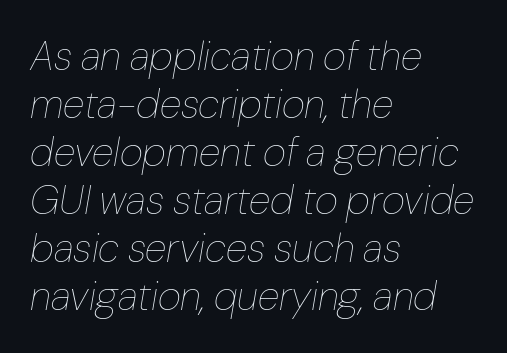
The image shows 40 px thin type, italic (leaning right); set left-aligned, line spacing 1.2x, normal letter spacing, not underlined; low stroke contrast and a medium x-height.
